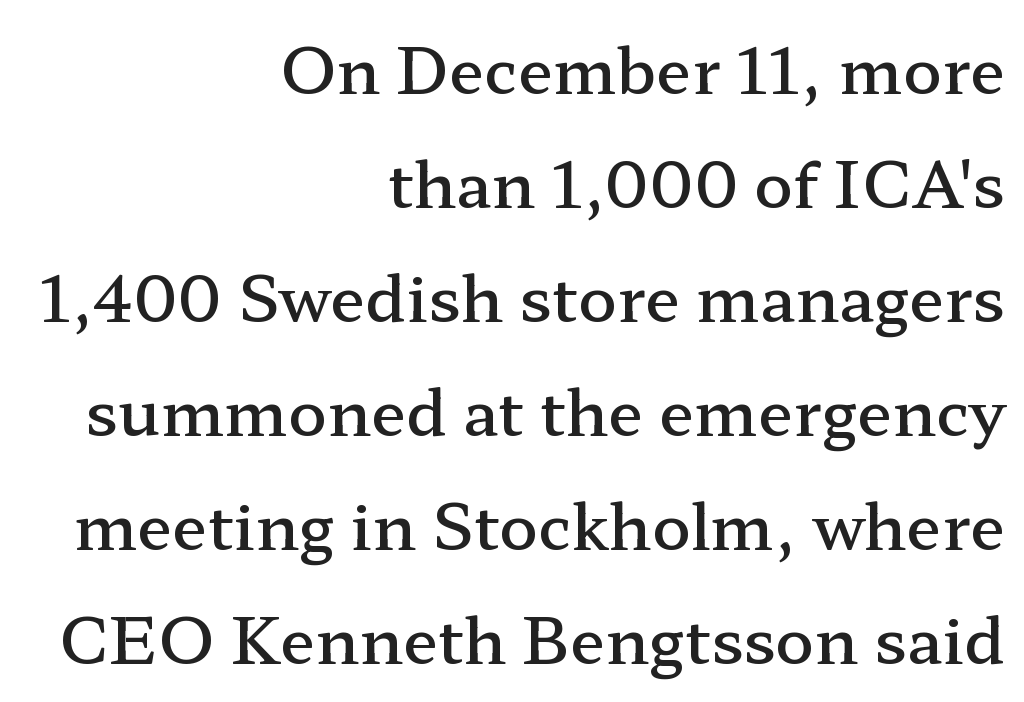
Q: Is the text bold? A: Semi-bold.
Q: Is the text italic (slanted)? A: No, it is upright.
Q: Is the typeface a serif or a sans-serif typeface? A: Serif.
Q: Is the text underlined? A: No.
Q: How is the paragraph aligned? A: Right-aligned.
Q: Is the spacing between letters normal or unusually wide? A: Normal.
Q: Width (condensed, normal, or wide)? A: Wide.
Q: Stroke contrast? A: Low.
Q: x-height? A: Medium.
Q: Monospaced? A: No.
